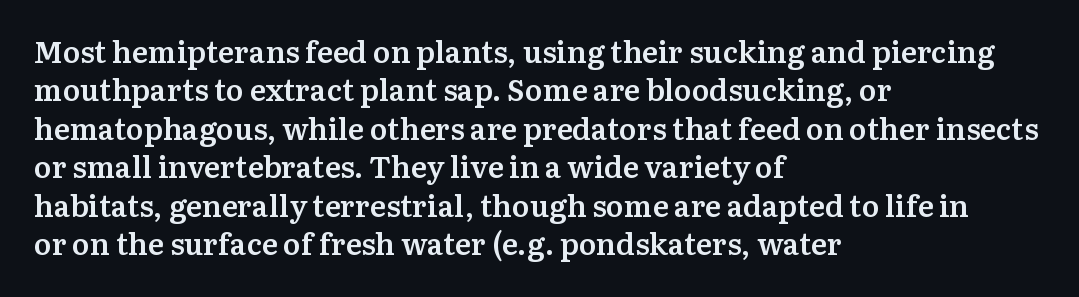
The image shows 30 px semibold serif type, upright; set left-aligned, normal line spacing (1.28x), normal letter spacing, not underlined; medium stroke contrast and a medium x-height.
